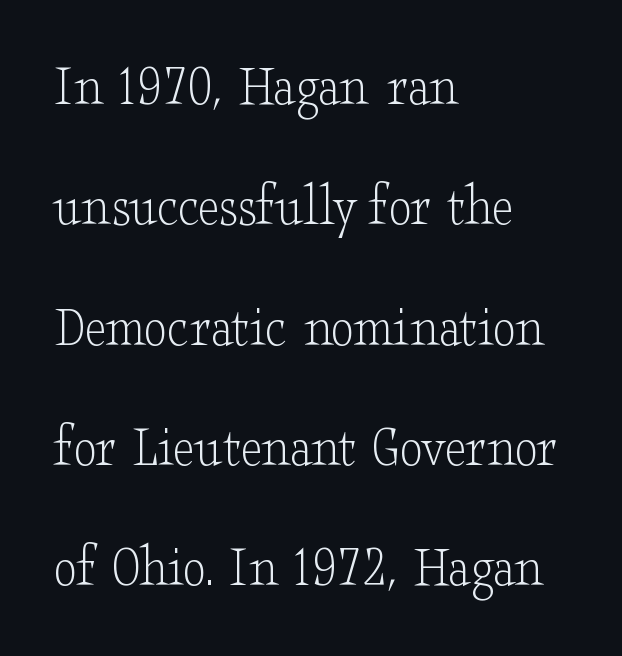
{"serif": "yes", "italic": "no", "bold": "no", "weight": "light", "width": "wide", "stroke_contrast": "low", "x_height": "small", "monospaced": "no", "underline": "no", "align": "left", "line_spacing": "loose", "line_spacing_ratio": 2.04, "letter_spacing": "normal", "letter_spacing_em": 0.0, "glyph_px": 59}
